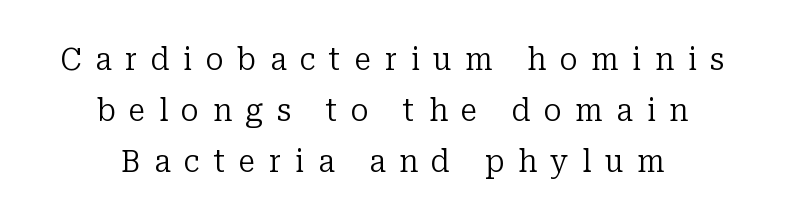
{"serif": "yes", "italic": "no", "bold": "no", "weight": "regular", "width": "normal", "stroke_contrast": "low", "x_height": "medium", "monospaced": "no", "underline": "no", "align": "center", "line_spacing": "normal", "line_spacing_ratio": 1.7, "letter_spacing": "wide", "letter_spacing_em": 0.45, "glyph_px": 30}
